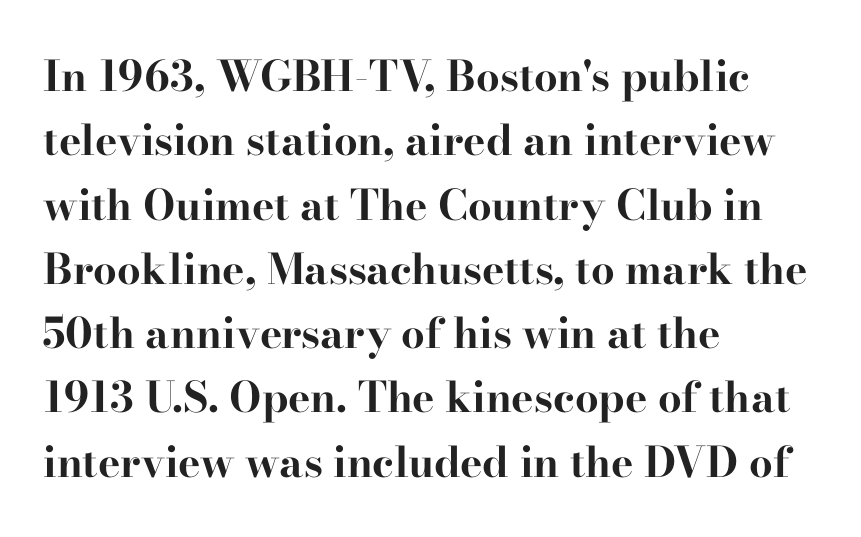
{"serif": "yes", "italic": "no", "bold": "yes", "weight": "bold", "width": "wide", "stroke_contrast": "high", "x_height": "small", "monospaced": "no", "underline": "no", "align": "left", "line_spacing": "normal", "line_spacing_ratio": 1.53, "letter_spacing": "normal", "letter_spacing_em": 0.0, "glyph_px": 42}
